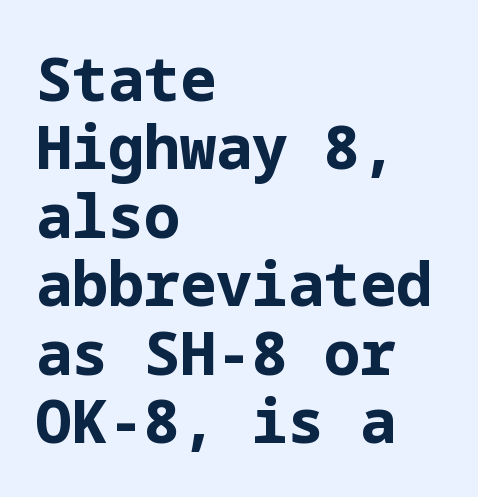
{"serif": "no", "italic": "no", "bold": "yes", "weight": "bold", "width": "normal", "stroke_contrast": "low", "x_height": "medium", "underline": "no", "align": "left", "line_spacing": "tight", "line_spacing_ratio": 1.14, "letter_spacing": "normal", "letter_spacing_em": 0.0, "glyph_px": 60}
